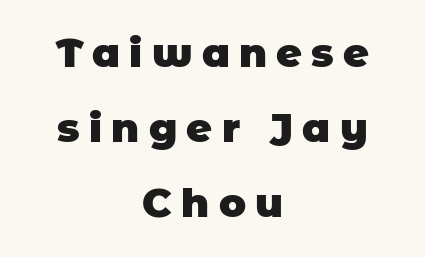
Q: Is the text bold? A: Yes.
Q: Is the typeface a serif or a sans-serif typeface? A: Sans-serif.
Q: Is the text underlined? A: No.
Q: How is the paragraph aligned? A: Centered.
Q: Is the spacing between letters normal or unusually wide? A: Unusually wide.
Q: Width (condensed, normal, or wide)? A: Normal.
Q: Stroke contrast? A: Low.
Q: x-height? A: Large.
Q: Monospaced? A: No.
